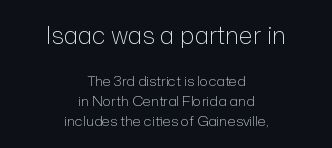
How would I describe the line gaps? Plain and ordinary. No extra ink here — the face is not bold. Which chunk is bigger? The first one — the top block dwarfs the bottom. Rendered with straight, roman letterforms.
